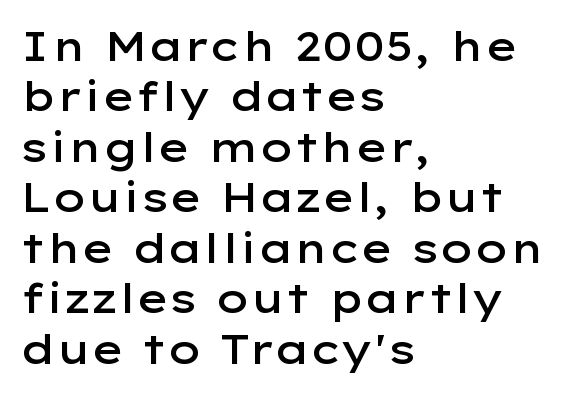
Stems and bowls a touch heavier than normal — semibold. Each line starts at the same left margin while the right side varies. Serifs: no, the terminals of the letterforms are clean. Observe the ordinary spacing: letters are neighbours, not strangers. Is there any slant? The stems are plumb. Lines of text with bare space underneath.
